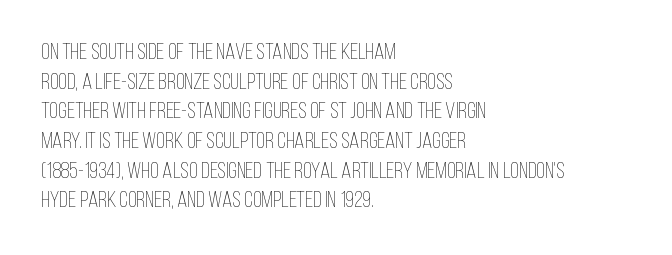
The lines sit at an ordinary, default distance from one another. The rag falls on the right side of this text block. The characters are drawn with everyday or finer stroke widths. Descender tails drop into unmarked territory.
